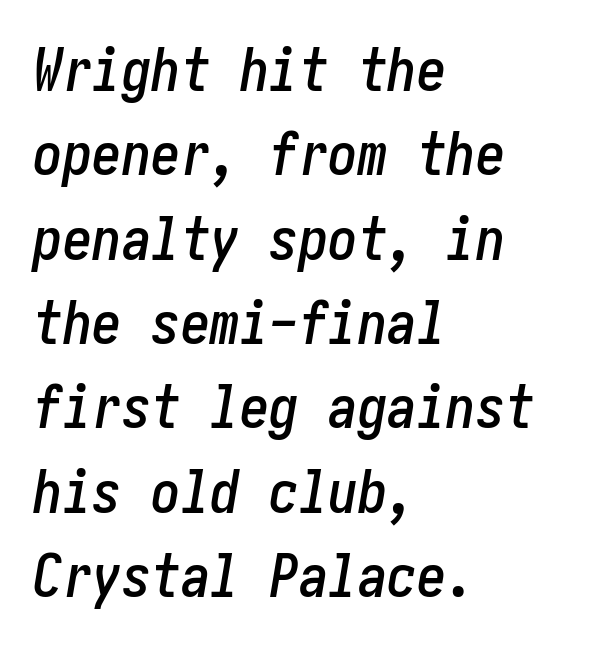
The image shows 59 px condensed type, italic (leaning right); set left-aligned, normal line spacing (1.43x), normal letter spacing, not underlined; low stroke contrast and a medium x-height.
